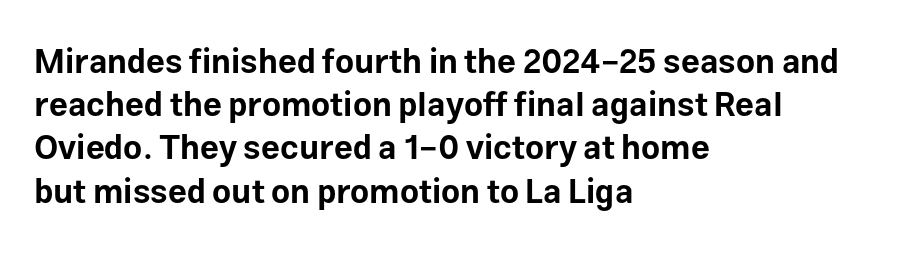
Observe the absence of serifs on each vertical stroke in this sample. Default kerning and tracking; the words read as compact shapes. Each letter keeps its own natural width here, so spacing adapts to shape. Heavy, bold letterforms.
